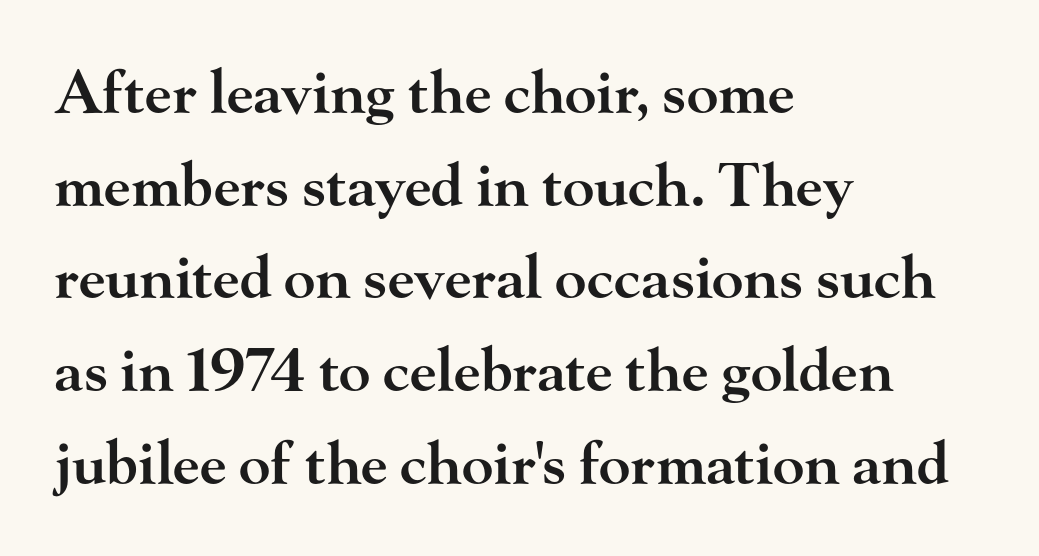
The image shows 59 px semibold, wide serif type, upright; set left-aligned, normal line spacing (1.57x), normal letter spacing, not underlined; high stroke contrast and a small x-height.
